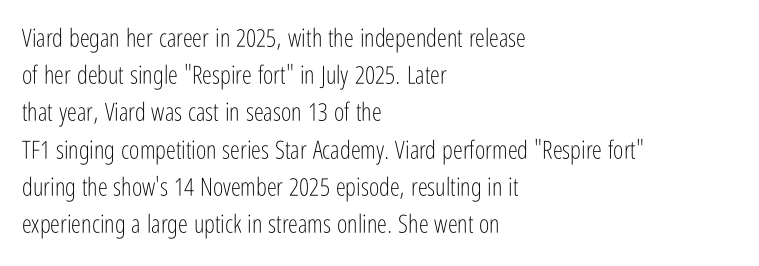
{"italic": "no", "bold": "no", "underline": "no", "align": "left", "line_spacing": "normal", "line_spacing_ratio": 1.49, "letter_spacing": "normal", "letter_spacing_em": 0.0, "glyph_px": 25}
